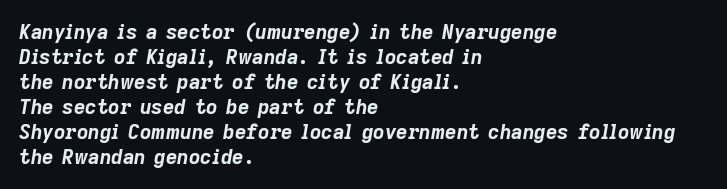
Decoration check: the copy has no underline. Notice how descenders clear the ascenders below comfortably — that's standard leading. Every row of glyphs begins at an identical x-position on the left. If you drew a line through each stem, it would be angled. The tracking reads as untouched default to a designer's eye.
